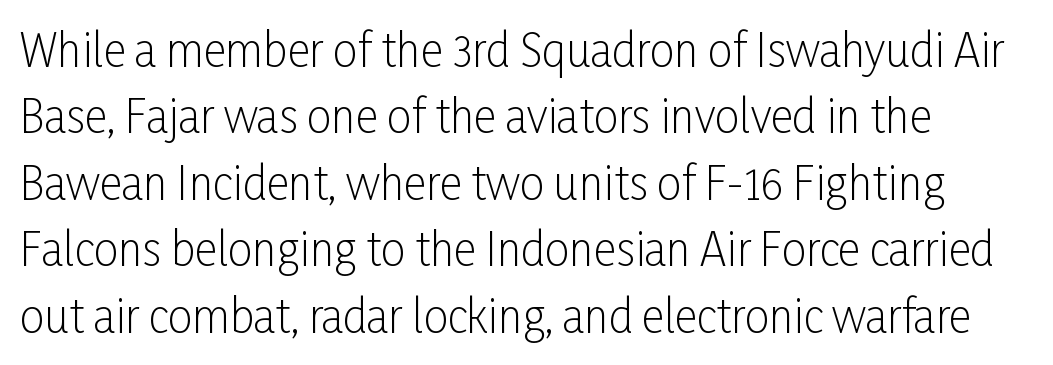
A normal amount of white space separates one row of letters from the next. Does the lettering tilt? It doesn't — this is upright. Quick note: underline off. The passage shown is typeset with a sans-serif family. The strokes are not fattened; the text isn't bold. Caption: standard tracking, unaltered.
